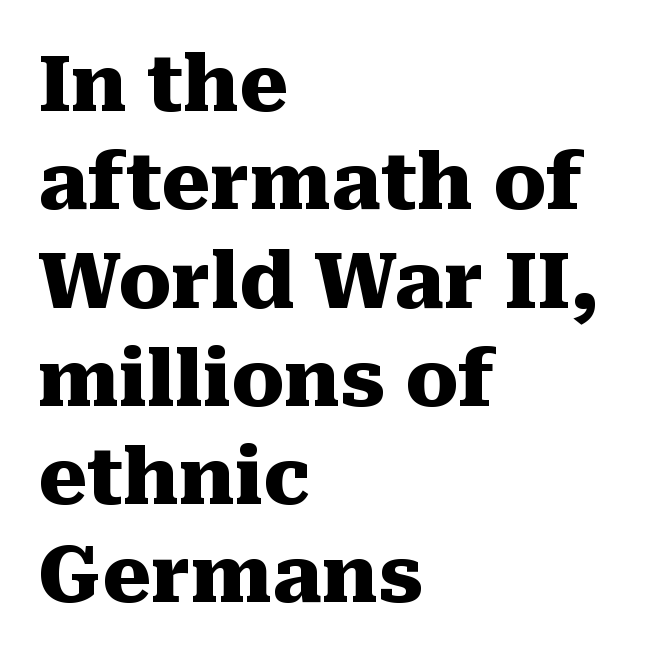
{"serif": "yes", "italic": "no", "bold": "yes", "weight": "heavy", "width": "normal", "stroke_contrast": "medium", "x_height": "medium", "monospaced": "no", "underline": "no", "align": "left", "line_spacing": "normal", "line_spacing_ratio": 1.26, "letter_spacing": "normal", "letter_spacing_em": 0.0, "glyph_px": 78}
